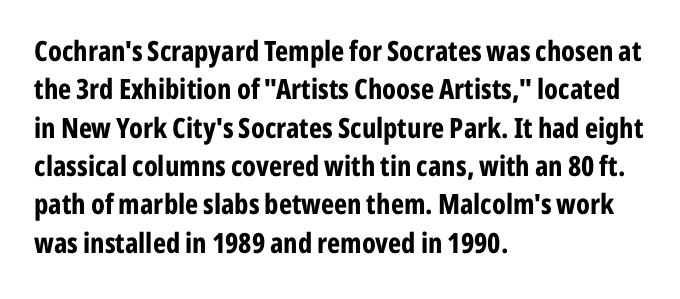
A typesetter would mark this as roman, not italic. These lines are rendered in a variable-pitch font. Stroke thickness is high; the sample reads as a true bold. One glance says typical: line gaps are just what's usual. Regarding serifs, this sample does without them. Tracking value appears to be zero — textbook default spacing.
